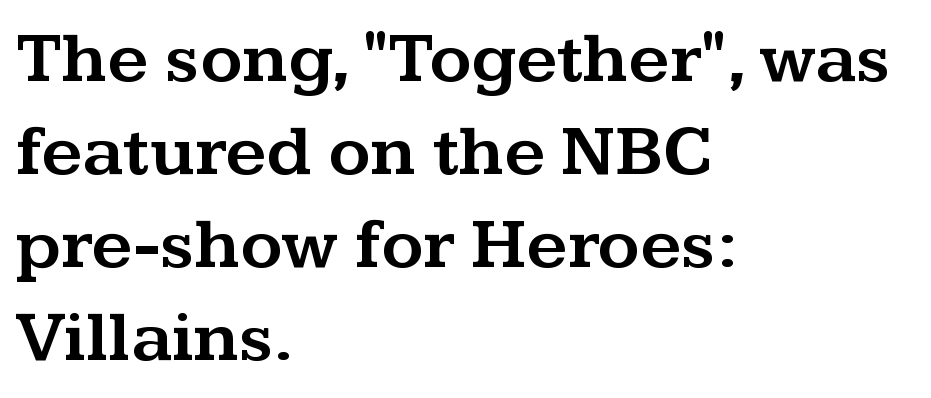
{"serif": "yes", "italic": "no", "width": "wide", "stroke_contrast": "medium", "x_height": "medium", "monospaced": "no", "underline": "no", "align": "left", "line_spacing": "normal", "line_spacing_ratio": 1.29, "letter_spacing": "normal", "letter_spacing_em": 0.0, "glyph_px": 72}
